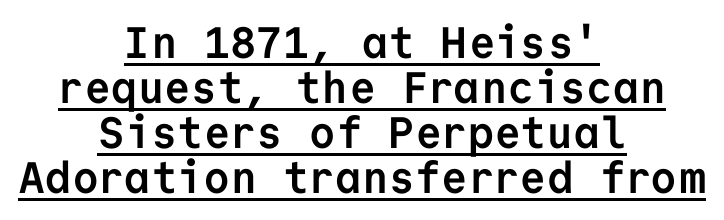
Q: Is the text bold? A: Yes.
Q: Is the text italic (slanted)? A: No, it is upright.
Q: Is the typeface a serif or a sans-serif typeface? A: Sans-serif.
Q: Is the text underlined? A: Yes.
Q: How is the paragraph aligned? A: Centered.
Q: Is the spacing between letters normal or unusually wide? A: Normal.
Q: Is the spacing between lines tight, normal or loose? A: Tight.
Q: Width (condensed, normal, or wide)? A: Normal.
Q: Stroke contrast? A: Low.
Q: x-height? A: Medium.
Q: Monospaced? A: Yes.
